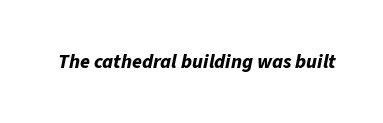
{"italic": "yes", "lean": "right", "slant_degrees": 11, "bold": "yes", "underline": "no", "letter_spacing": "normal", "letter_spacing_em": 0.0, "glyph_px": 20}
